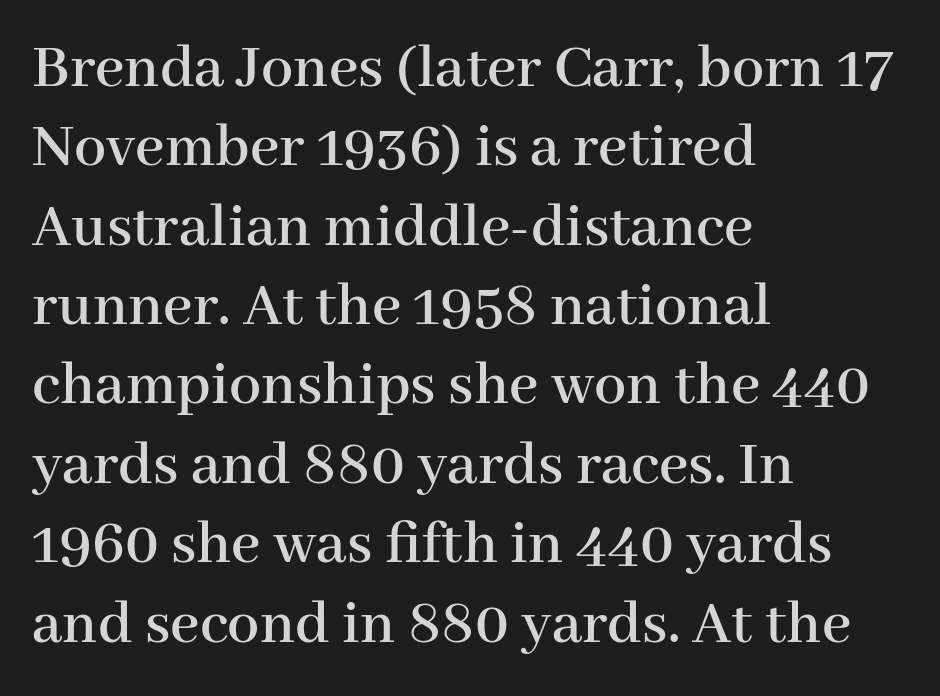
The image shows 64 px serif type, upright; set left-aligned, line spacing 1.24x, normal letter spacing, not underlined; high stroke contrast and a medium x-height.
